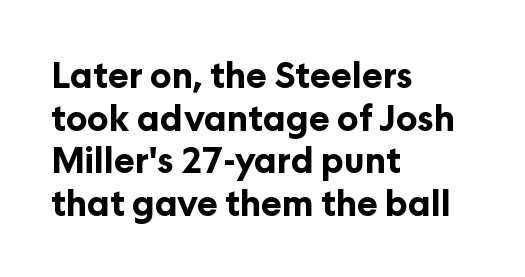
The image shows 35 px bold sans-serif type, upright; set left-aligned, line spacing 1.22x, normal letter spacing, not underlined; low stroke contrast and a medium x-height.
